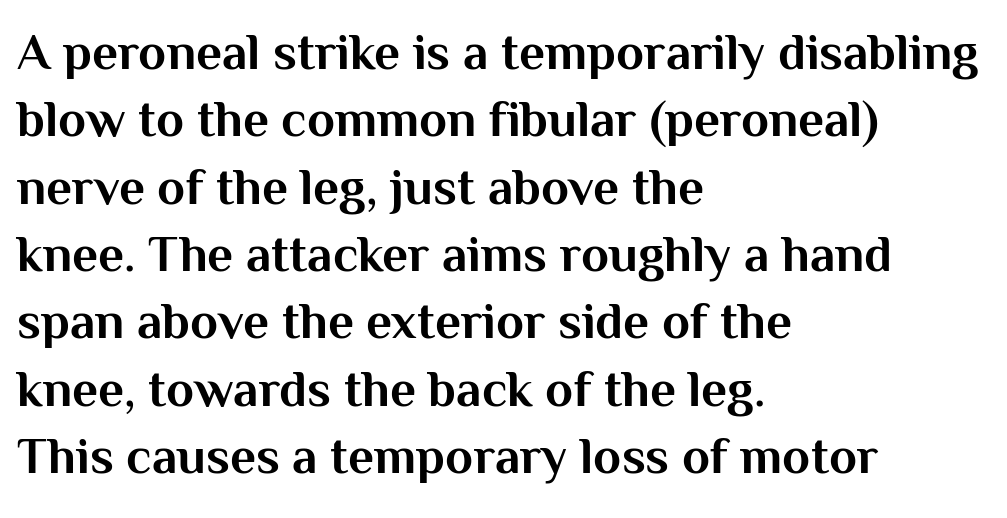
Strong, thick strokes mark this as bold type. Does the copy run flush right? No — it runs flush left. The line texture is even and compact thanks to regular tracking. Think of a printed novel: that variable character pitch is what you see here. The font's upright variant was chosen for this text.
